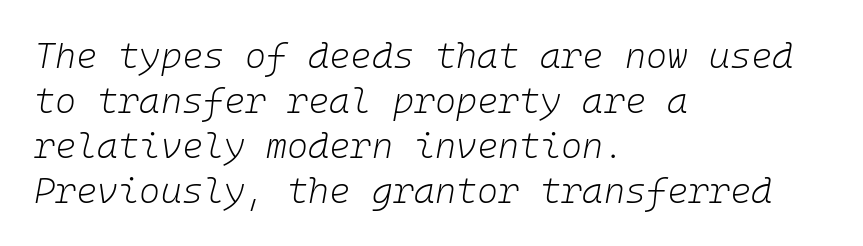
Q: Is the text bold? A: No.
Q: Is the text italic (slanted)? A: Yes, it leans right by about 10 degrees.
Q: Is the text underlined? A: No.
Q: How is the paragraph aligned? A: Left-aligned.
Q: Is the spacing between letters normal or unusually wide? A: Normal.
Q: Is the spacing between lines tight, normal or loose? A: Normal.
Q: Width (condensed, normal, or wide)? A: Normal.
Q: Stroke contrast? A: Low.
Q: x-height? A: Medium.
Q: Monospaced? A: Yes.
